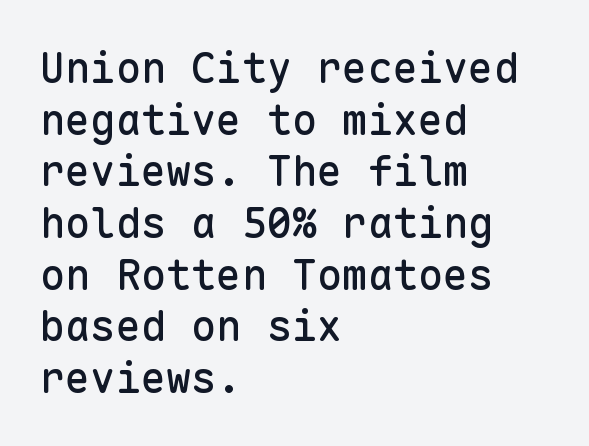
{"serif": "no", "italic": "no", "width": "normal", "stroke_contrast": "low", "x_height": "medium", "monospaced": "yes", "underline": "no", "align": "left", "line_spacing_ratio": 1.23, "letter_spacing": "normal", "letter_spacing_em": 0.0, "glyph_px": 42}
